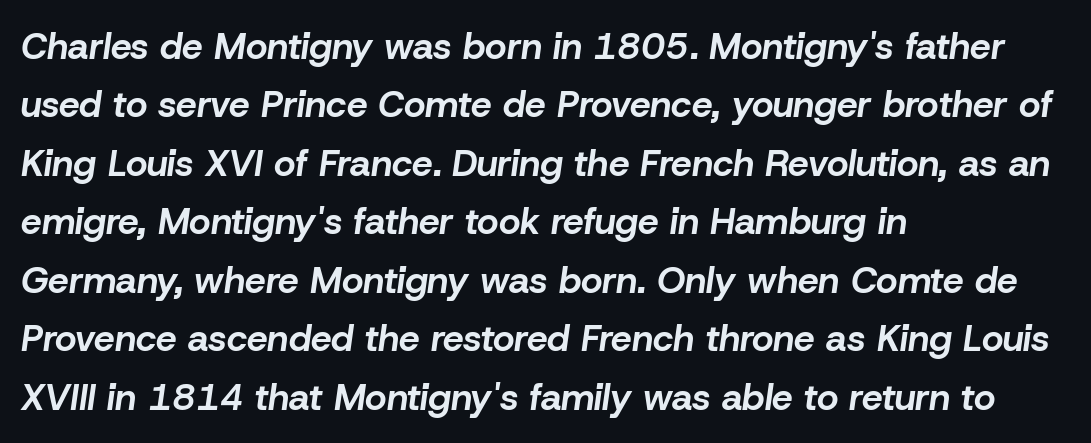
Q: Is the text bold? A: Yes.
Q: Is the text italic (slanted)? A: Yes, it leans right by about 8 degrees.
Q: Is the text underlined? A: No.
Q: How is the paragraph aligned? A: Left-aligned.
Q: Is the spacing between letters normal or unusually wide? A: Normal.
Q: Is the spacing between lines tight, normal or loose? A: Normal.
Q: Width (condensed, normal, or wide)? A: Normal.
Q: Stroke contrast? A: Low.
Q: x-height? A: Medium.
Q: Monospaced? A: No.
